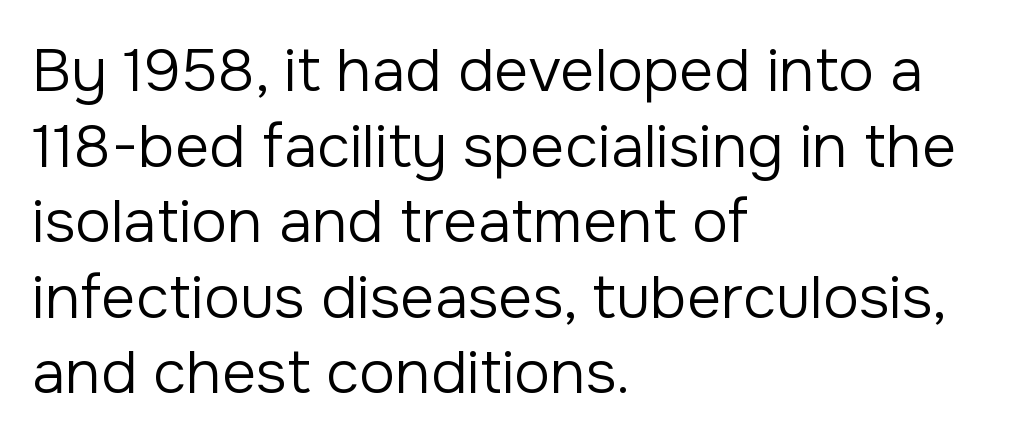
{"serif": "no", "italic": "no", "bold": "no", "weight": "regular", "width": "normal", "stroke_contrast": "low", "x_height": "medium", "monospaced": "no", "underline": "no", "align": "left", "line_spacing": "normal", "line_spacing_ratio": 1.26, "letter_spacing": "normal", "letter_spacing_em": 0.0, "glyph_px": 60}
